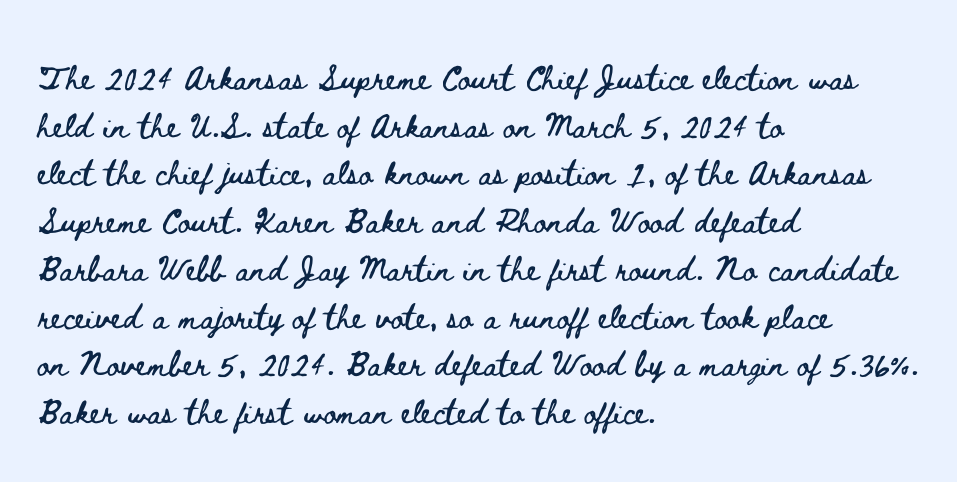
Q: Is the text italic (slanted)? A: Yes.
Q: Is the text underlined? A: No.
Q: How is the paragraph aligned? A: Left-aligned.
Q: Is the spacing between letters normal or unusually wide? A: Normal.
Q: Is the spacing between lines tight, normal or loose? A: Normal.
Q: Width (condensed, normal, or wide)? A: Wide.
Q: Stroke contrast? A: Low.
Q: x-height? A: Small.
Q: Monospaced? A: No.
